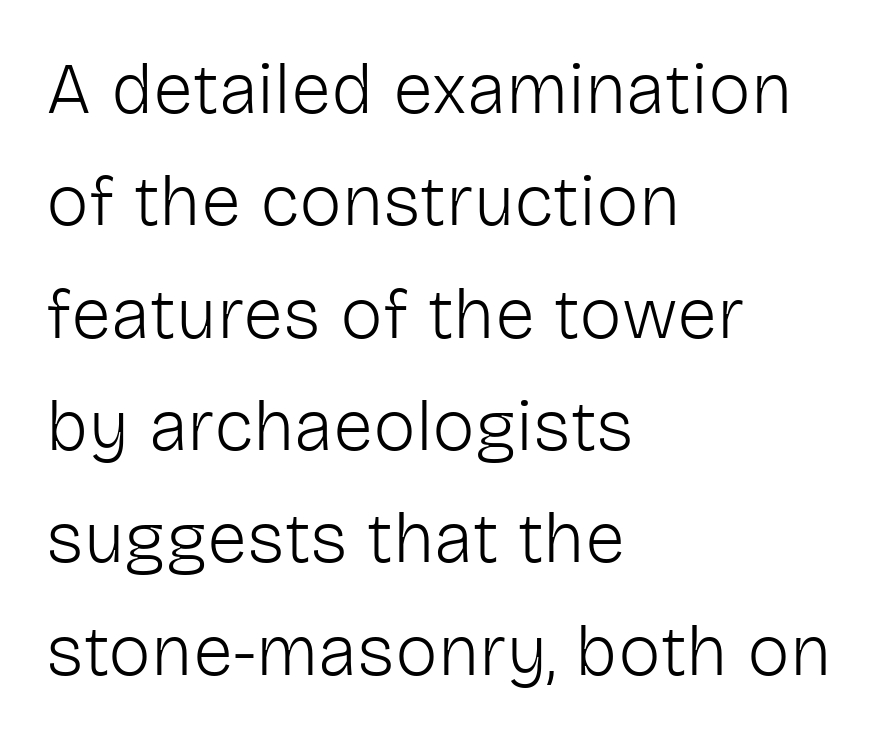
Q: Is the text bold? A: No.
Q: Is the text italic (slanted)? A: No, it is upright.
Q: Is the typeface a serif or a sans-serif typeface? A: Sans-serif.
Q: Is the text underlined? A: No.
Q: How is the paragraph aligned? A: Left-aligned.
Q: Is the spacing between letters normal or unusually wide? A: Normal.
Q: Is the spacing between lines tight, normal or loose? A: Normal.
Q: Width (condensed, normal, or wide)? A: Normal.
Q: Stroke contrast? A: Low.
Q: x-height? A: Medium.
Q: Monospaced? A: No.
